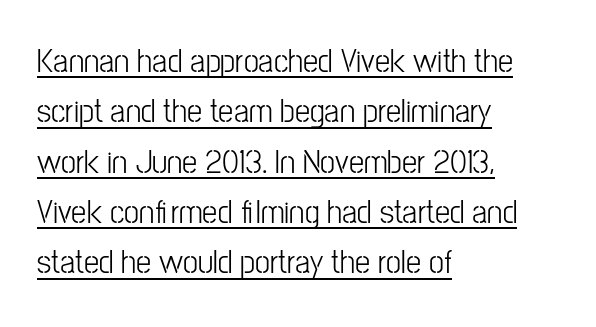
This sample has the flowing, uneven cadence of proportional lettering. The block of text has a typical density, with ordinary space between rows. Is the block centered? No — it sits flush against the left margin. What decoration does the sample have? An underline. The glyphs in this specimen are sans serif.
